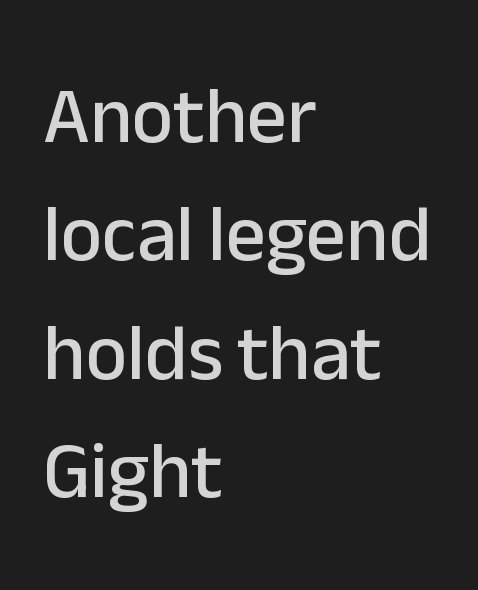
Visually the block forms a straight wall on the left and a jagged coastline on the right. Is there much room between lines? A standard amount, neither cramped nor airy. To sum up the face: it is a sans, with no serifs. Tracking here is standard; glyphs follow each other at the usual distance. Do the letters lean? They stand straight. Any mark beneath the type? The region is blank.
